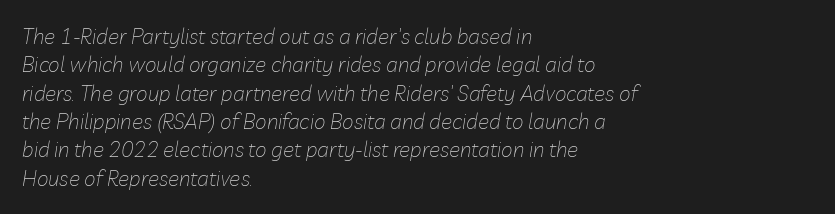
Q: Is the text bold? A: No.
Q: Is the text italic (slanted)? A: Yes, it leans right by about 10 degrees.
Q: Is the text underlined? A: No.
Q: How is the paragraph aligned? A: Left-aligned.
Q: Is the spacing between letters normal or unusually wide? A: Normal.
Q: Is the spacing between lines tight, normal or loose? A: Normal.
